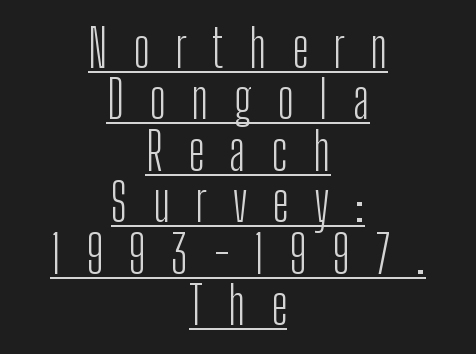
The gaps between neighbouring characters are conspicuously large. Looks like someone drew a line under every word here. Look at the bottom of the vertical strokes: they stop flat, with no serifs. The setting favours the middle, as headings and verse often do. Heaviness? Minimal to ordinary, like unemphasized prose.
